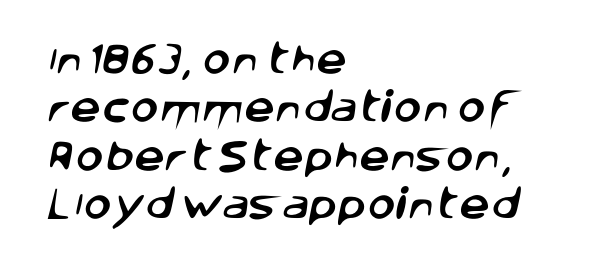
Just letters on the line, the space beneath them empty. Does the type have serifs? No, each stem ends abruptly. Character widths vary here, with narrow letters taking less room than wide ones. Vertical spacing — default. Every row of glyphs begins at an identical x-position on the left. Nothing unusual about the tracking: characters are spaced as the font intends.
